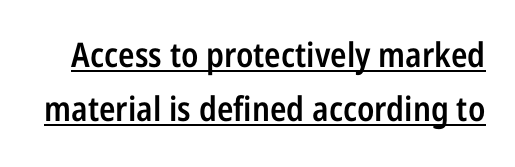
The type family on display is of the sans-serif kind. Regarding leading, the lines here are spaced in the standard way. This sample uses an upright cut, with every glyph sitting square on the baseline. This sample has the flowing, uneven cadence of proportional lettering.
